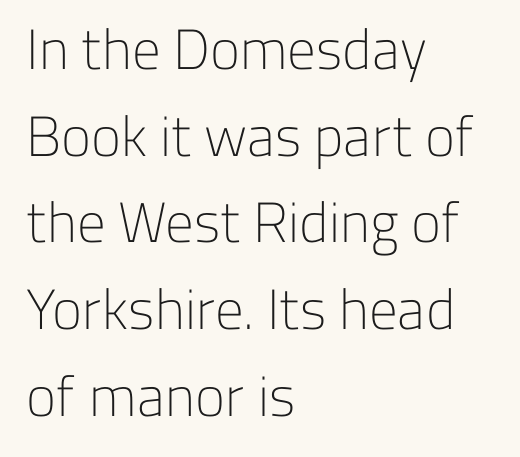
The image shows 57 px light sans-serif type, upright; set left-aligned, normal line spacing (1.52x), normal letter spacing, not underlined; low stroke contrast and a medium x-height.
